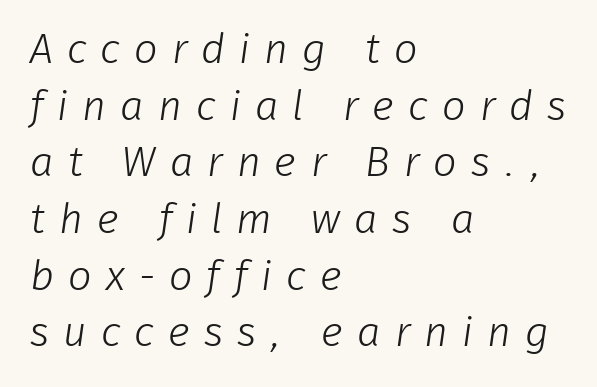
Clear beneath every line of the passage. Is this a fixed-width face? No — the glyphs have proportional, varying widths. Check where the strokes stop: nothing finishes them off — pure sans. In CSS terms this would be text-align: left. Quick note: interline space is typical. Weight: regular or lighter.
